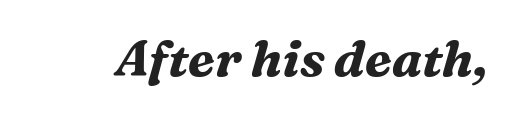
{"serif": "yes", "italic": "yes", "lean": "right", "slant_degrees": 16, "bold": "yes", "weight": "bold", "width": "normal", "stroke_contrast": "medium", "x_height": "medium", "monospaced": "no", "underline": "no", "letter_spacing": "normal", "letter_spacing_em": 0.0, "glyph_px": 50}
